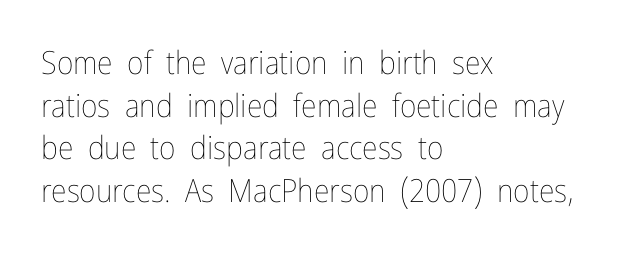
Q: Is the text bold? A: No.
Q: Is the text italic (slanted)? A: No, it is upright.
Q: Is the text underlined? A: No.
Q: How is the paragraph aligned? A: Left-aligned.
Q: Is the spacing between letters normal or unusually wide? A: Normal.
Q: Is the spacing between lines tight, normal or loose? A: Normal.
Q: Width (condensed, normal, or wide)? A: Condensed.
Q: Stroke contrast? A: Low.
Q: x-height? A: Medium.
Q: Monospaced? A: No.
